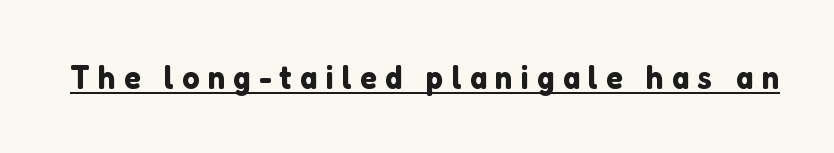
The letters carry no serifs — their stems end cleanly without finishing strokes. The passage shown has open, widely tracked lettering throughout. Unlike italic type, these characters show no tilt at all. Note the varied advance widths — an 'i' is clearly narrower than an 'm'. Compared with undecorated copy, this sample adds a rule below the words.
